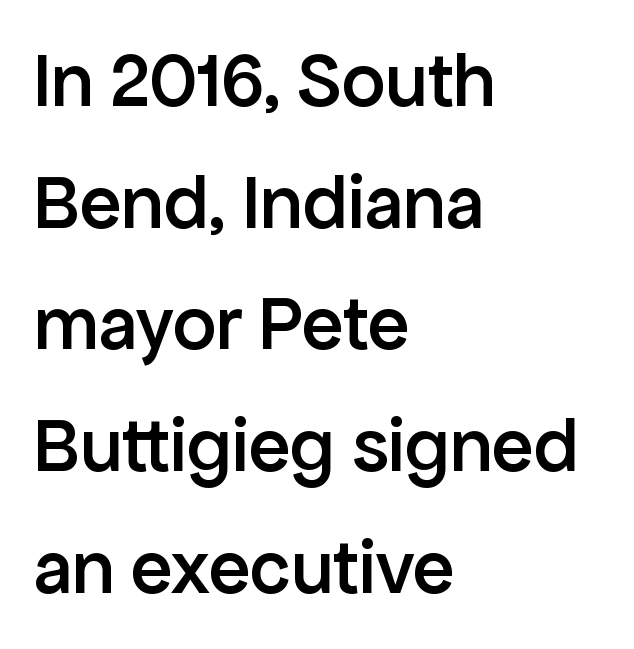
{"serif": "no", "italic": "no", "bold": "semi", "weight": "semibold", "width": "normal", "stroke_contrast": "low", "x_height": "medium", "monospaced": "no", "underline": "no", "align": "left", "line_spacing": "normal", "line_spacing_ratio": 1.58, "letter_spacing": "normal", "letter_spacing_em": 0.0, "glyph_px": 77}
